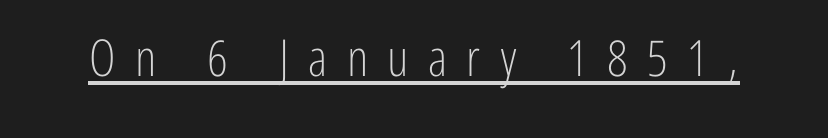
{"serif": "no", "italic": "no", "bold": "no", "weight": "light", "width": "condensed", "stroke_contrast": "low", "x_height": "medium", "monospaced": "no", "underline": "yes", "letter_spacing": "wide", "letter_spacing_em": 0.38, "glyph_px": 51}
